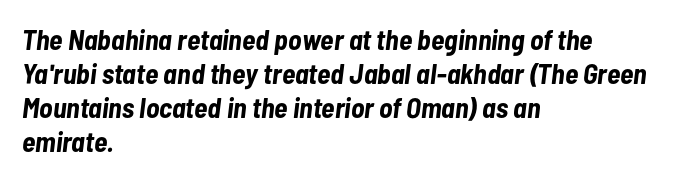
Q: Is the text bold? A: Yes.
Q: Is the text italic (slanted)? A: Yes, it leans right by about 7 degrees.
Q: Is the text underlined? A: No.
Q: How is the paragraph aligned? A: Left-aligned.
Q: Is the spacing between letters normal or unusually wide? A: Normal.
Q: Width (condensed, normal, or wide)? A: Condensed.
Q: Stroke contrast? A: Low.
Q: x-height? A: Medium.
Q: Monospaced? A: No.
